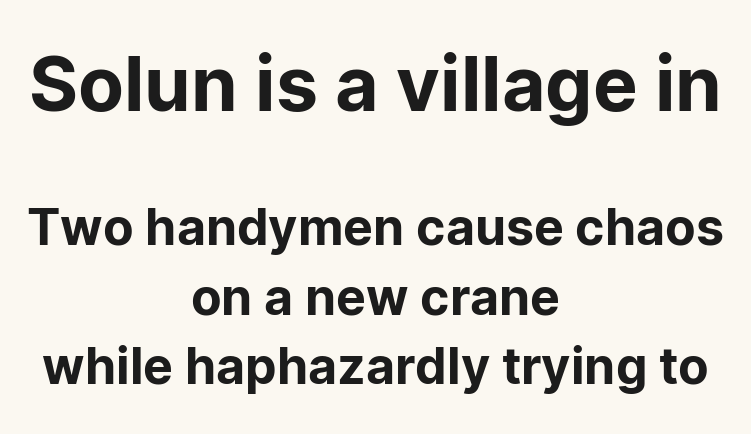
{"serif": "no", "italic": "no", "width": "normal", "stroke_contrast": "low", "x_height": "medium", "monospaced": "no", "underline": "no", "align": "center", "line_spacing": "normal", "line_spacing_ratio": 1.39, "letter_spacing": "normal", "letter_spacing_em": 0.0, "larger_block": "first", "size_ratio": 1.5, "glyph_px": 75}
